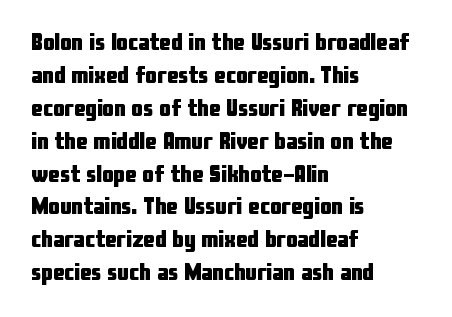
Q: Is the text bold? A: Yes.
Q: Is the text italic (slanted)? A: No, it is upright.
Q: Is the text underlined? A: No.
Q: How is the paragraph aligned? A: Left-aligned.
Q: Is the spacing between letters normal or unusually wide? A: Normal.
Q: Is the spacing between lines tight, normal or loose? A: Normal.
